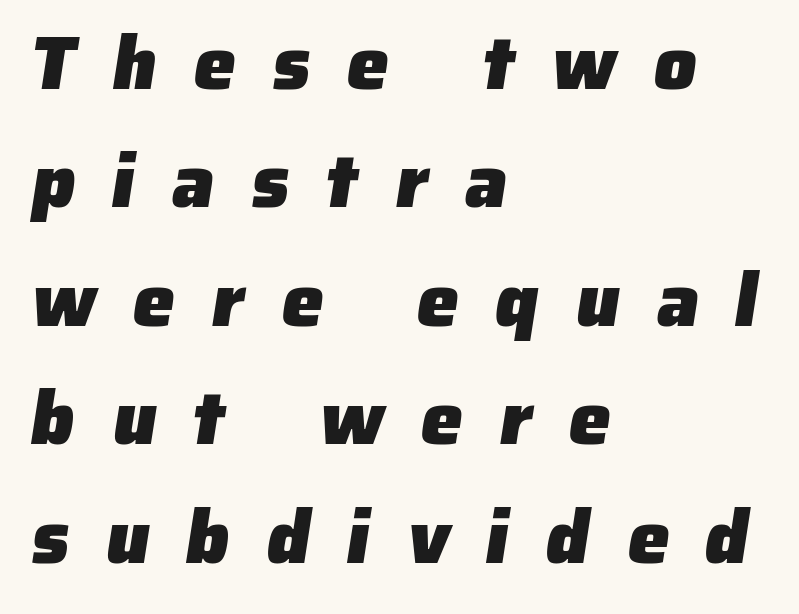
{"serif": "no", "bold": "yes", "weight": "heavy", "width": "normal", "stroke_contrast": "low", "x_height": "medium", "monospaced": "no", "underline": "no", "align": "left", "line_spacing": "normal", "line_spacing_ratio": 1.58, "letter_spacing": "wide", "letter_spacing_em": 0.49, "glyph_px": 75}
